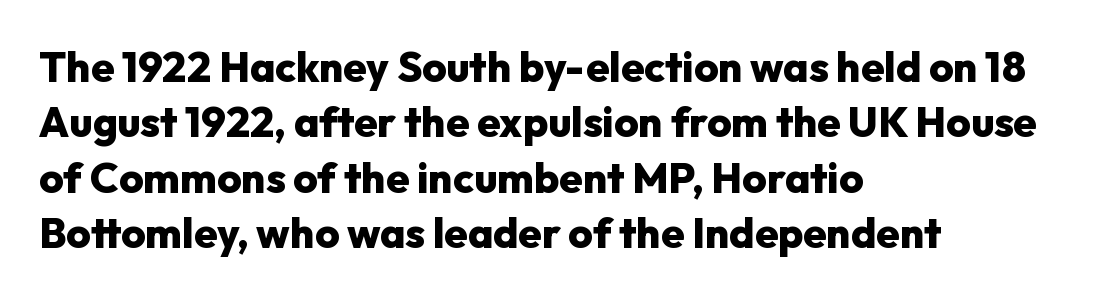
Ascenders rise straight up at ninety degrees. Glyph-to-glyph distance matches everyday printed text. How would I describe the line gaps? Plain and ordinary. Any mark beneath the type? The region is blank.
